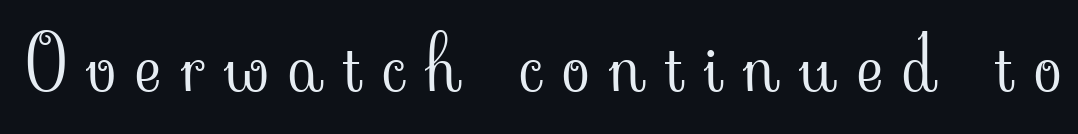
{"serif": "yes", "italic": "no", "bold": "no", "weight": "light", "width": "normal", "stroke_contrast": "low", "x_height": "small", "monospaced": "no", "underline": "no", "letter_spacing": "wide", "letter_spacing_em": 0.27, "glyph_px": 73}
